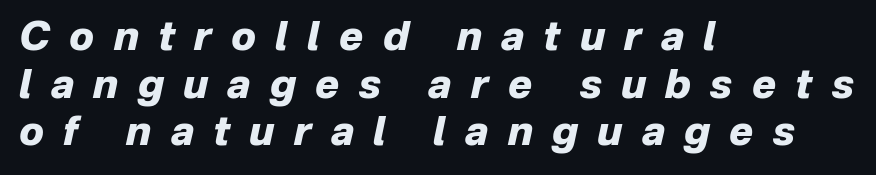
The characters look thick and weighty, a clear bold. Lines of text with bare space underneath. Does extra space separate the letters? Yes, quite a lot of it. A typesetter would mark this as italic.
